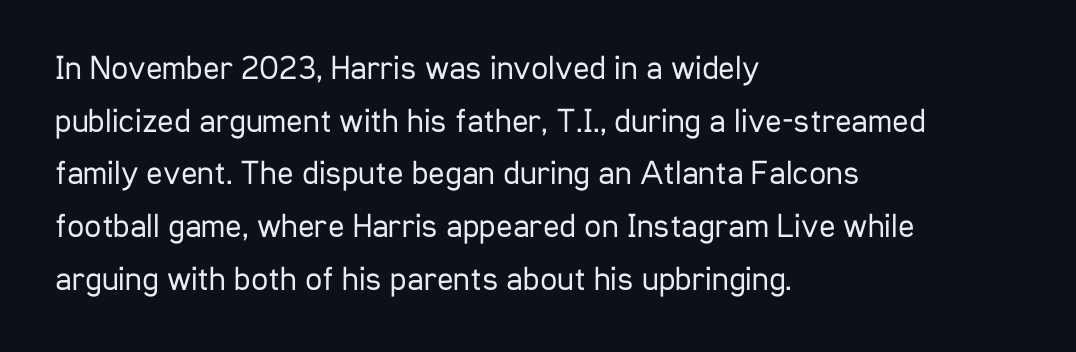
Q: Is the text bold? A: No.
Q: Is the text italic (slanted)? A: No, it is upright.
Q: Is the typeface a serif or a sans-serif typeface? A: Sans-serif.
Q: Is the text underlined? A: No.
Q: How is the paragraph aligned? A: Left-aligned.
Q: Is the spacing between letters normal or unusually wide? A: Normal.
Q: Is the spacing between lines tight, normal or loose? A: Normal.
Q: Width (condensed, normal, or wide)? A: Condensed.
Q: Stroke contrast? A: Low.
Q: x-height? A: Medium.
Q: Monospaced? A: No.
